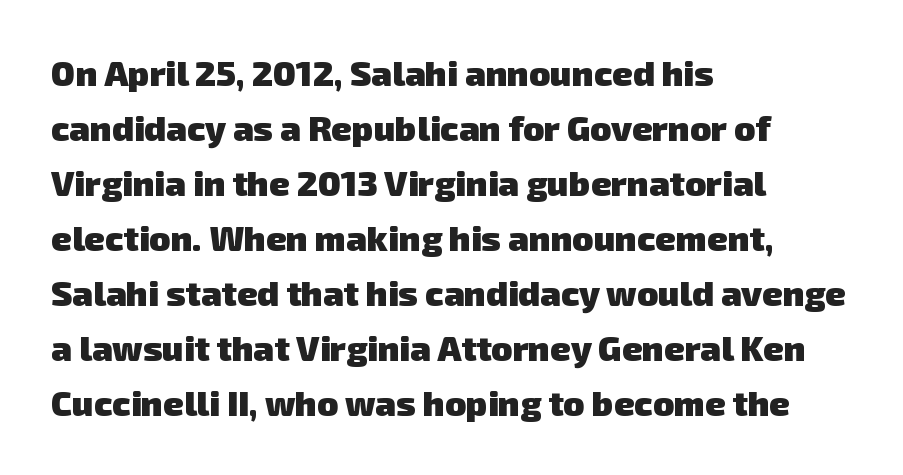
The image shows 35 px heavy sans-serif type; set left-aligned, normal line spacing (1.57x), normal letter spacing, not underlined; low stroke contrast and a medium x-height.
